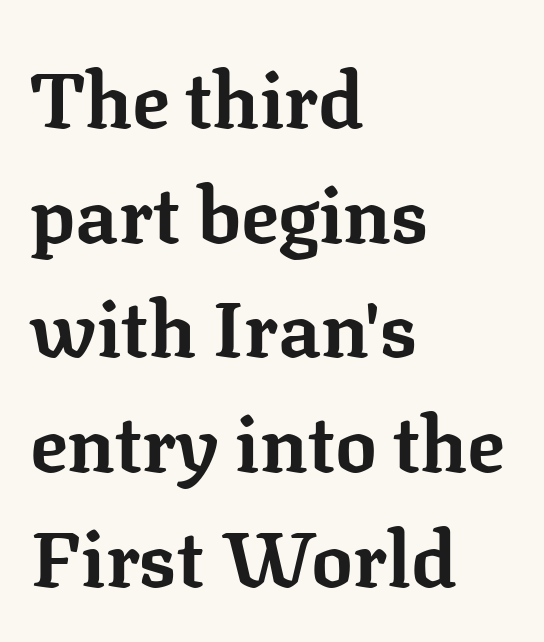
The image shows 78 px bold serif type, upright; set left-aligned, normal line spacing (1.47x), normal letter spacing, not underlined; low stroke contrast and a medium x-height.
